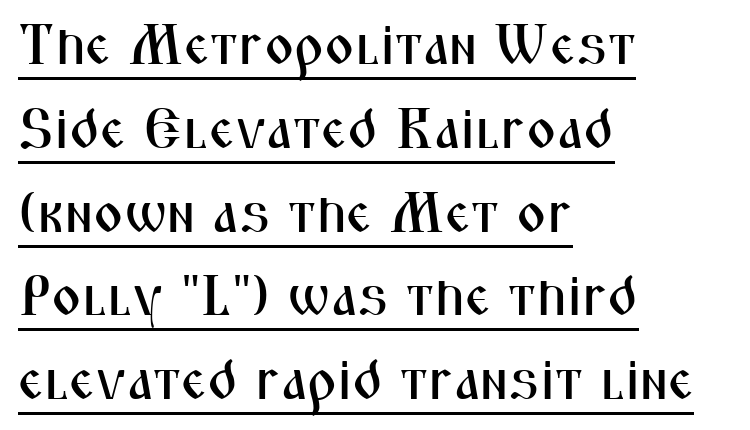
Q: Is the text italic (slanted)? A: No, it is upright.
Q: Is the typeface a serif or a sans-serif typeface? A: Sans-serif.
Q: Is the text underlined? A: Yes.
Q: How is the paragraph aligned? A: Left-aligned.
Q: Is the spacing between letters normal or unusually wide? A: Normal.
Q: Is the spacing between lines tight, normal or loose? A: Normal.
Q: Width (condensed, normal, or wide)? A: Condensed.
Q: Stroke contrast? A: Medium.
Q: x-height? A: Medium.
Q: Monospaced? A: No.
